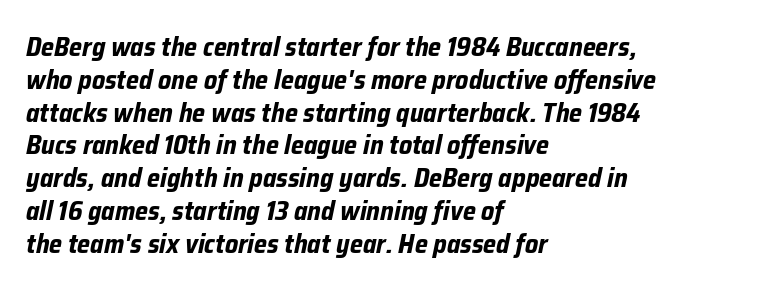
Q: Is the text bold? A: Yes.
Q: Is the text italic (slanted)? A: Yes, it leans right by about 12 degrees.
Q: Is the text underlined? A: No.
Q: How is the paragraph aligned? A: Left-aligned.
Q: Is the spacing between letters normal or unusually wide? A: Normal.
Q: Is the spacing between lines tight, normal or loose? A: Normal.
